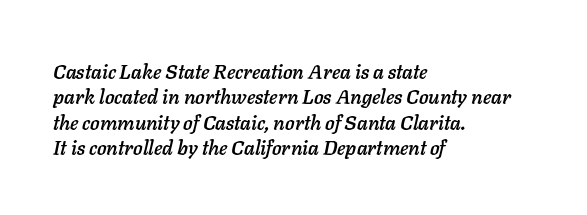
Caption: standard tracking, unaltered. Successive baselines arrive at the customary interval. Underline: absent. Compared with ordinary roman type, these characters are visibly tilted. This rendering uses left alignment, leaving the right contour irregular.
